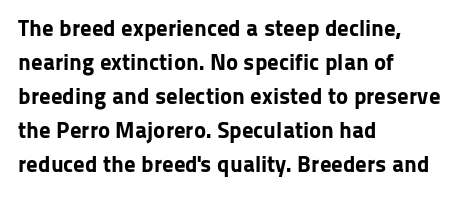
{"italic": "no", "bold": "yes", "underline": "no", "align": "left", "line_spacing": "normal", "line_spacing_ratio": 1.48, "letter_spacing": "normal", "letter_spacing_em": 0.0, "glyph_px": 23}
